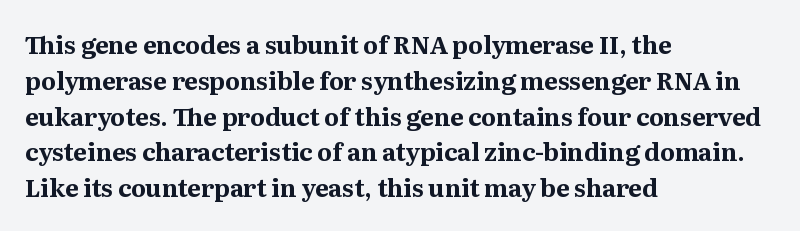
The image shows 24 px bold type, upright; set left-aligned, normal line spacing (1.49x), normal letter spacing, not underlined.
